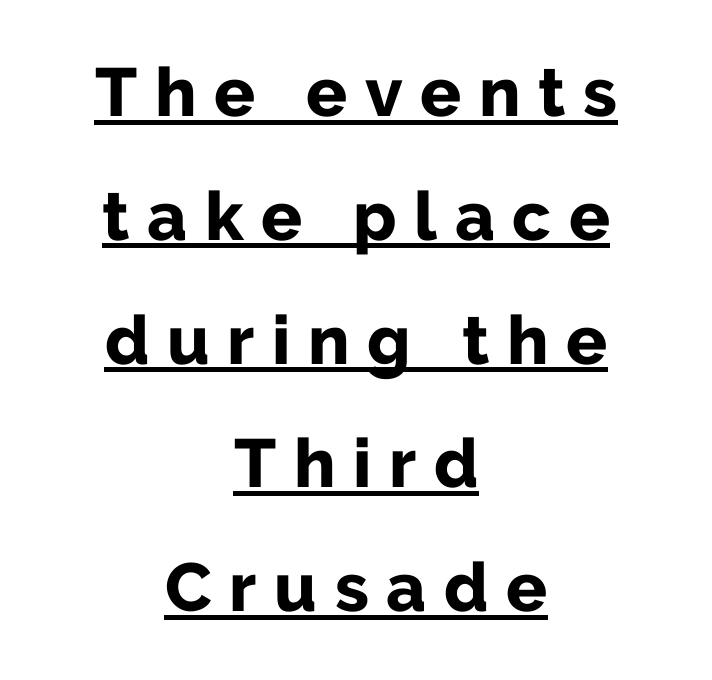
Q: Is the text bold? A: Yes.
Q: Is the text italic (slanted)? A: No, it is upright.
Q: Is the typeface a serif or a sans-serif typeface? A: Sans-serif.
Q: Is the text underlined? A: Yes.
Q: How is the paragraph aligned? A: Centered.
Q: Is the spacing between letters normal or unusually wide? A: Unusually wide.
Q: Width (condensed, normal, or wide)? A: Normal.
Q: Stroke contrast? A: Low.
Q: x-height? A: Medium.
Q: Monospaced? A: No.
